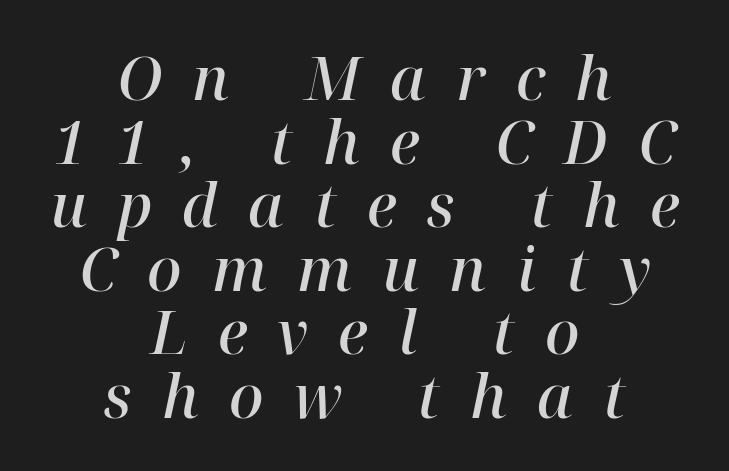
The image shows 60 px semibold serif type, italic (leaning right); set centered, tight line spacing (1.06x), unusually wide letter spacing (+0.5 em), not underlined; high stroke contrast and a medium x-height.
